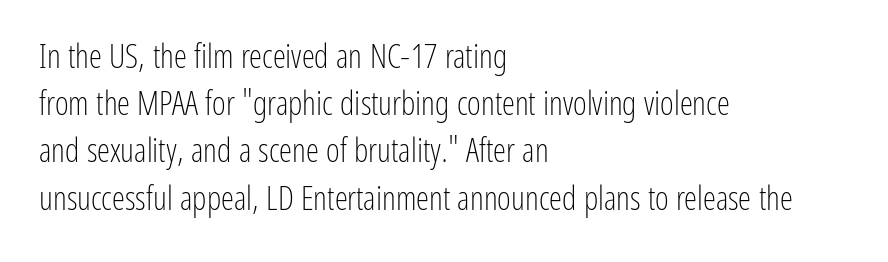
The image shows 33 px light, condensed sans-serif type, upright; set left-aligned, normal line spacing (1.43x), normal letter spacing, not underlined; low stroke contrast and a medium x-height.
